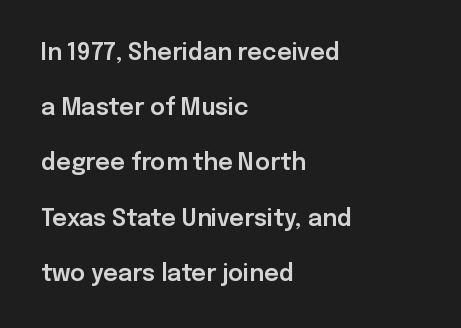
{"italic": "no", "underline": "no", "align": "left", "line_spacing": "loose", "line_spacing_ratio": 2.4, "letter_spacing": "normal", "letter_spacing_em": 0.0, "glyph_px": 23}
